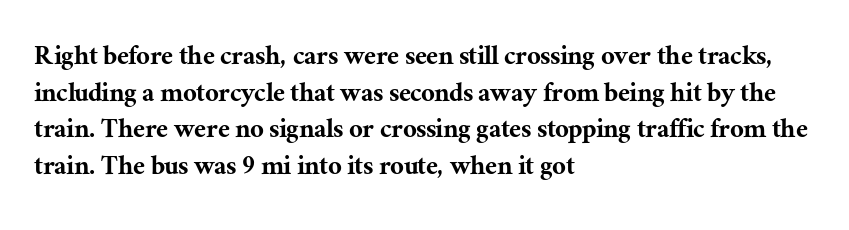
Q: Is the text italic (slanted)? A: No, it is upright.
Q: Is the typeface a serif or a sans-serif typeface? A: Serif.
Q: Is the text underlined? A: No.
Q: How is the paragraph aligned? A: Left-aligned.
Q: Is the spacing between letters normal or unusually wide? A: Normal.
Q: Width (condensed, normal, or wide)? A: Normal.
Q: Stroke contrast? A: Medium.
Q: x-height? A: Medium.
Q: Monospaced? A: No.
